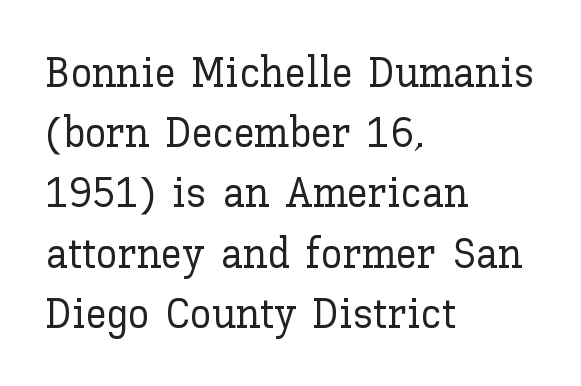
The font's upright variant was chosen for this text. There is no visible air inserted between adjacent glyphs. The passage shown is typed in a proportional face where columns would drift. Caption: multi-line text, flush left, ragged right. Each new line begins a customary step beneath the previous one.
